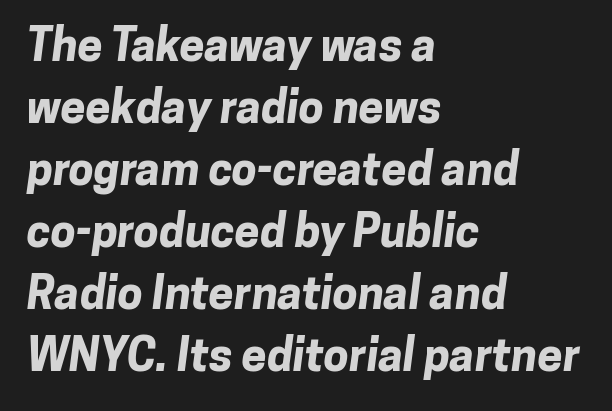
Q: Is the text bold? A: Yes.
Q: Is the typeface a serif or a sans-serif typeface? A: Sans-serif.
Q: Is the text underlined? A: No.
Q: How is the paragraph aligned? A: Left-aligned.
Q: Is the spacing between letters normal or unusually wide? A: Normal.
Q: Is the spacing between lines tight, normal or loose? A: Normal.
Q: Width (condensed, normal, or wide)? A: Normal.
Q: Stroke contrast? A: Low.
Q: x-height? A: Medium.
Q: Monospaced? A: No.
